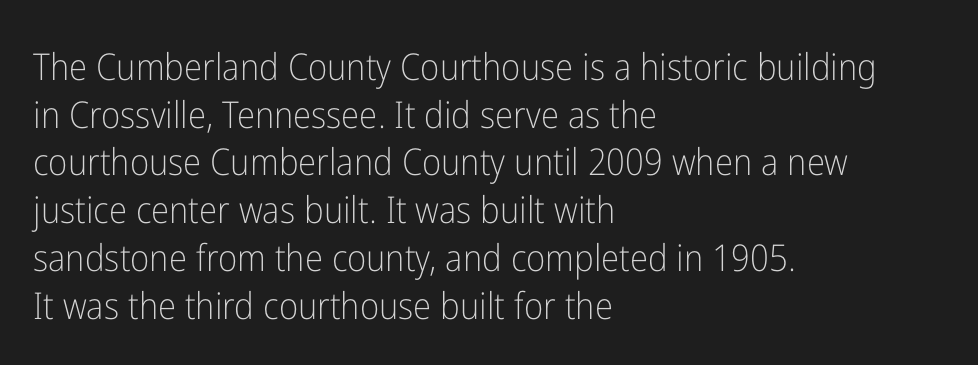
The image shows 37 px light, condensed sans-serif type, upright; set left-aligned, normal line spacing (1.29x), normal letter spacing, not underlined; low stroke contrast and a medium x-height.
